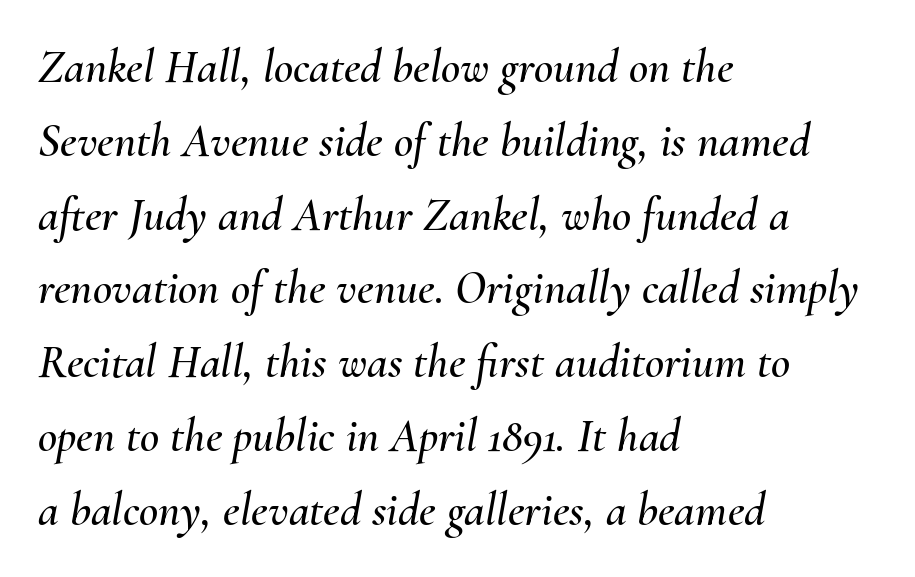
Q: Is the text italic (slanted)? A: Yes, it leans right by about 10 degrees.
Q: Is the text underlined? A: No.
Q: How is the paragraph aligned? A: Left-aligned.
Q: Is the spacing between letters normal or unusually wide? A: Normal.
Q: Is the spacing between lines tight, normal or loose? A: Normal.
Q: Width (condensed, normal, or wide)? A: Normal.
Q: Stroke contrast? A: Medium.
Q: x-height? A: Small.
Q: Monospaced? A: No.
